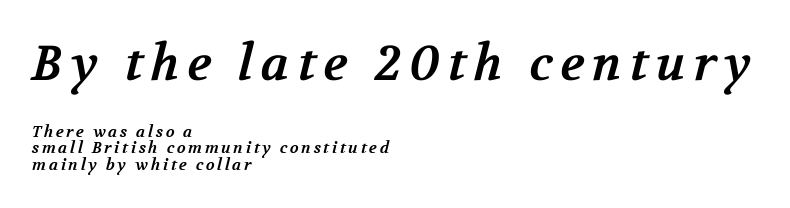
{"serif": "yes", "bold": "yes", "weight": "bold", "width": "normal", "stroke_contrast": "medium", "x_height": "medium", "monospaced": "no", "underline": "no", "align": "left", "line_spacing": "tight", "line_spacing_ratio": 1.02, "larger_block": "first", "size_ratio": 3.06, "glyph_px": 49}
